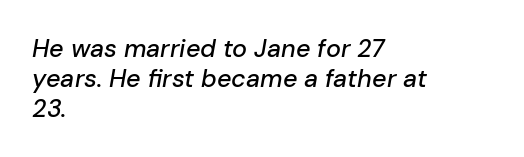
{"italic": "yes", "lean": "right", "slant_degrees": 10, "underline": "no", "align": "left", "line_spacing_ratio": 1.2, "letter_spacing": "normal", "letter_spacing_em": 0.0, "glyph_px": 25}
